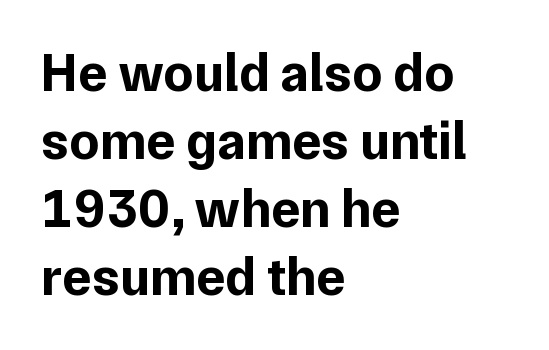
{"serif": "no", "italic": "no", "bold": "yes", "weight": "bold", "width": "normal", "stroke_contrast": "low", "x_height": "medium", "monospaced": "no", "underline": "no", "align": "left", "line_spacing": "normal", "line_spacing_ratio": 1.26, "letter_spacing": "normal", "letter_spacing_em": 0.0, "glyph_px": 54}
